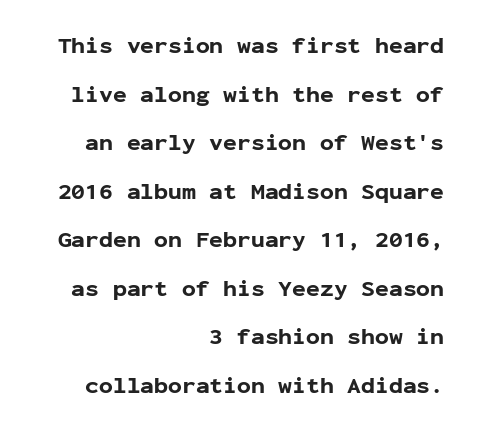
The image shows 23 px bold type, upright; set right-aligned, loose line spacing (2.11x), normal letter spacing, not underlined.
